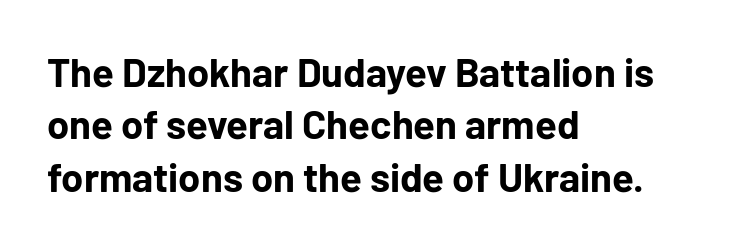
Q: Is the text bold? A: Yes.
Q: Is the text italic (slanted)? A: No, it is upright.
Q: Is the typeface a serif or a sans-serif typeface? A: Sans-serif.
Q: Is the text underlined? A: No.
Q: How is the paragraph aligned? A: Left-aligned.
Q: Is the spacing between letters normal or unusually wide? A: Normal.
Q: Is the spacing between lines tight, normal or loose? A: Normal.
Q: Width (condensed, normal, or wide)? A: Normal.
Q: Stroke contrast? A: Low.
Q: x-height? A: Medium.
Q: Monospaced? A: No.
